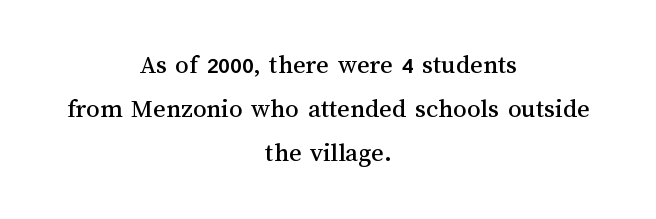
The image shows 27 px text type, upright; set centered, normal line spacing (1.63x), normal letter spacing, not underlined.
